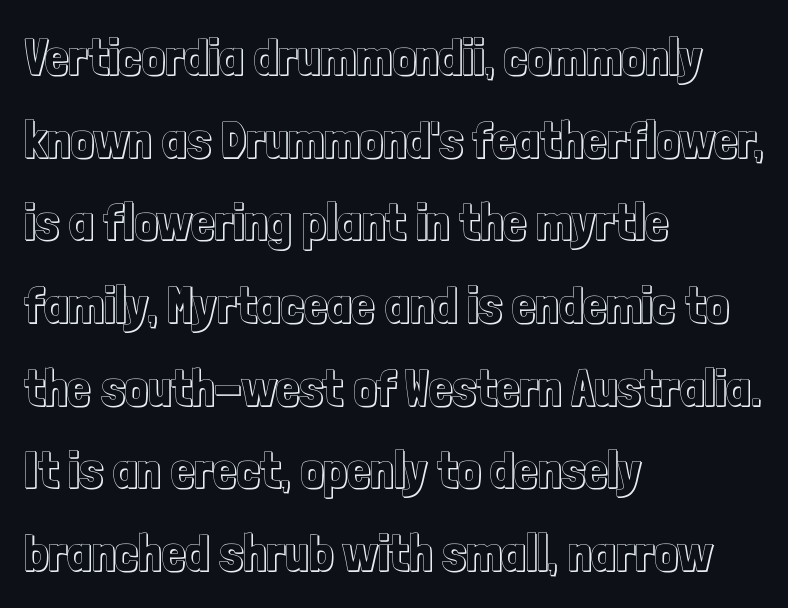
Q: Is the text italic (slanted)? A: No, it is upright.
Q: Is the text underlined? A: No.
Q: How is the paragraph aligned? A: Left-aligned.
Q: Is the spacing between letters normal or unusually wide? A: Normal.
Q: Is the spacing between lines tight, normal or loose? A: Normal.
Q: Width (condensed, normal, or wide)? A: Condensed.
Q: x-height? A: Medium.
Q: Monospaced? A: No.
